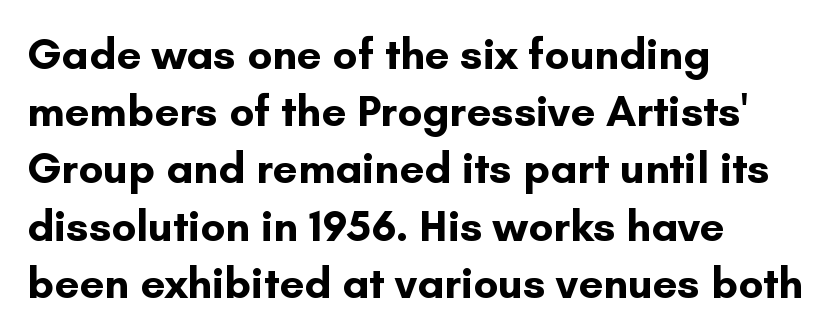
The image shows 44 px bold sans-serif type, upright; set left-aligned, normal line spacing (1.3x), normal letter spacing, not underlined; low stroke contrast and a small x-height.
